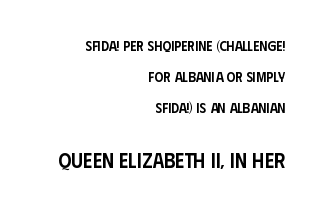
Q: Is the text bold? A: Semi-bold.
Q: Is the text italic (slanted)? A: No, it is upright.
Q: Is the text underlined? A: No.
Q: How is the paragraph aligned? A: Right-aligned.
Q: Is the spacing between letters normal or unusually wide? A: Normal.
Q: Is the spacing between lines tight, normal or loose? A: Loose.
Q: Which block of text is set in a larger size, the first (top) or the second (bottom)? A: The second (bottom) one.
